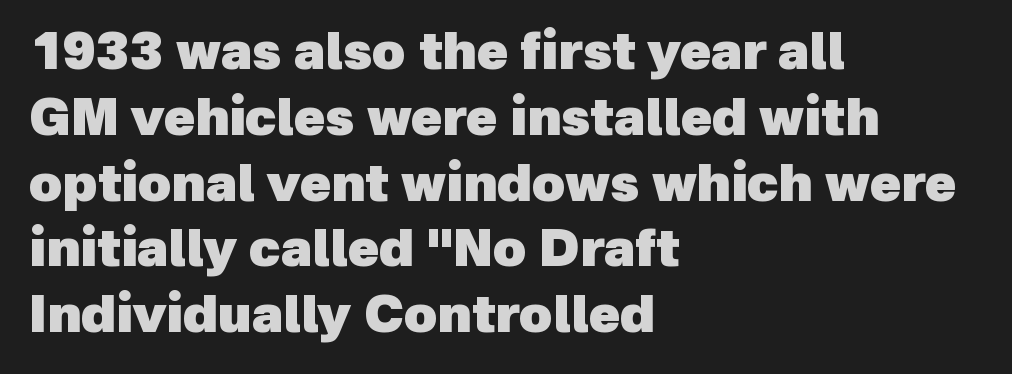
Q: Is the text bold? A: Yes.
Q: Is the typeface a serif or a sans-serif typeface? A: Sans-serif.
Q: Is the text underlined? A: No.
Q: How is the paragraph aligned? A: Left-aligned.
Q: Is the spacing between letters normal or unusually wide? A: Normal.
Q: Is the spacing between lines tight, normal or loose? A: Normal.
Q: Width (condensed, normal, or wide)? A: Normal.
Q: x-height? A: Medium.
Q: Monospaced? A: No.
